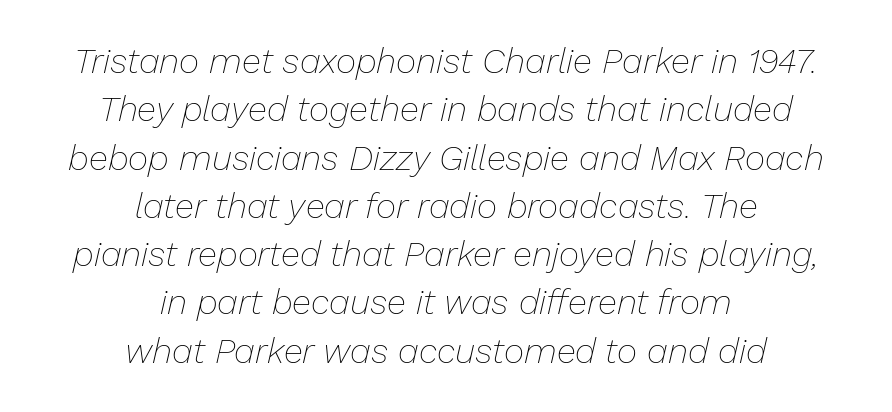
Q: Is the text bold? A: No.
Q: Is the text italic (slanted)? A: Yes, it leans right by about 13 degrees.
Q: Is the text underlined? A: No.
Q: How is the paragraph aligned? A: Centered.
Q: Is the spacing between letters normal or unusually wide? A: Normal.
Q: Is the spacing between lines tight, normal or loose? A: Normal.
Q: Width (condensed, normal, or wide)? A: Normal.
Q: Stroke contrast? A: Low.
Q: x-height? A: Medium.
Q: Monospaced? A: No.
